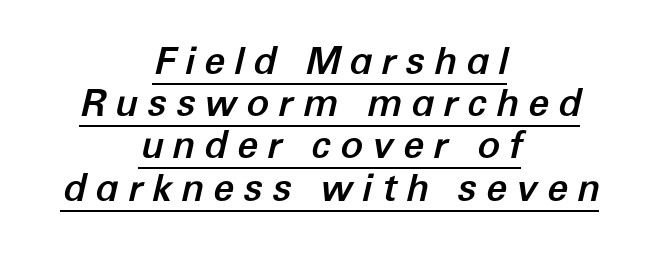
The image shows 38 px text type, italic (leaning right); set centered, tight line spacing (1.11x), unusually wide letter spacing (+0.23 em), underlined; low stroke contrast and a medium x-height.
